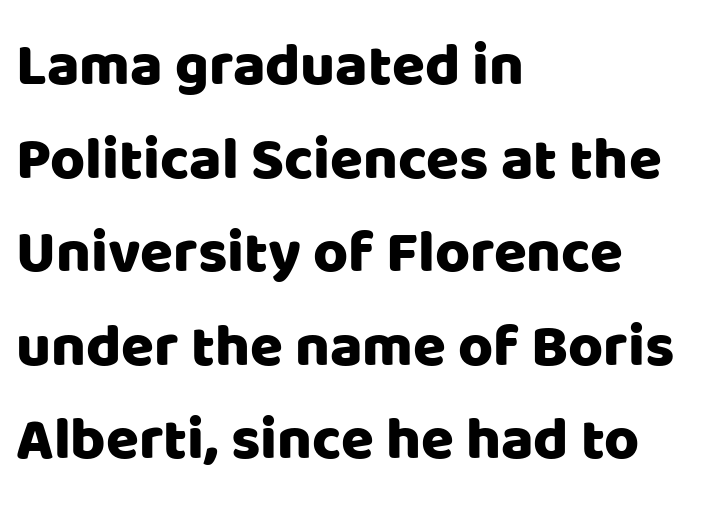
{"serif": "no", "italic": "no", "width": "normal", "stroke_contrast": "low", "x_height": "large", "monospaced": "no", "underline": "no", "align": "left", "line_spacing": "normal", "line_spacing_ratio": 1.56, "letter_spacing": "normal", "letter_spacing_em": 0.0, "glyph_px": 60}
